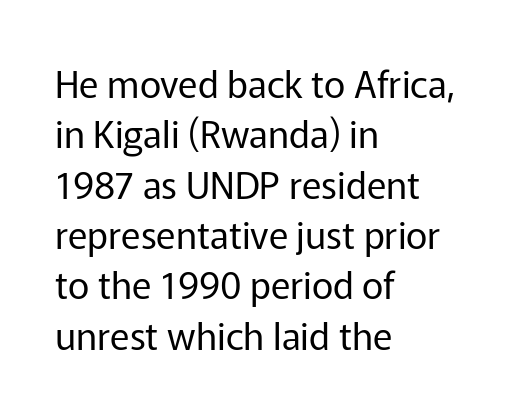
Inter-character spacing is left at the font's built-in metrics. Note: no serifs on the glyphs. Unbolded letterforms with no extra heft. The rendering uses natural spacing where letterforms have individual widths.
